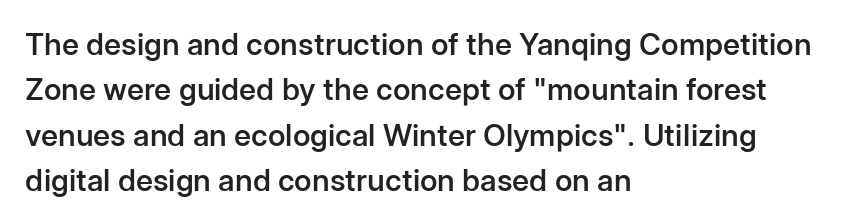
Q: Is the text bold? A: Semi-bold.
Q: Is the text italic (slanted)? A: No, it is upright.
Q: Is the typeface a serif or a sans-serif typeface? A: Sans-serif.
Q: Is the text underlined? A: No.
Q: How is the paragraph aligned? A: Left-aligned.
Q: Is the spacing between letters normal or unusually wide? A: Normal.
Q: Is the spacing between lines tight, normal or loose? A: Normal.
Q: Width (condensed, normal, or wide)? A: Normal.
Q: Stroke contrast? A: Low.
Q: x-height? A: Medium.
Q: Monospaced? A: No.
